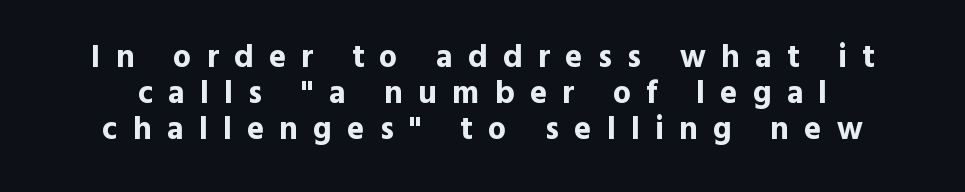
The image shows 32 px bold sans-serif type, upright; set centered, tight line spacing (1.12x), unusually wide letter spacing (+0.48 em), not underlined; a medium x-height.
